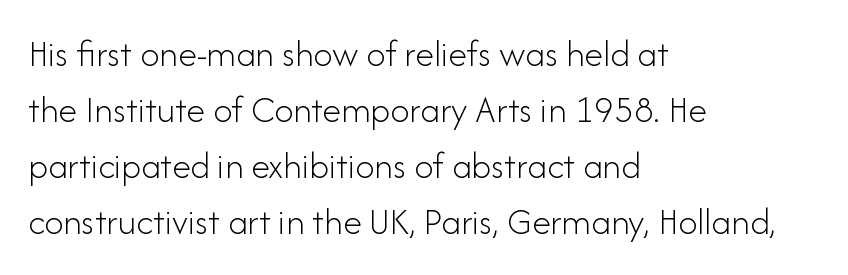
The lines are quadded left. The lettering holds an erect, upright posture throughout. The tracking reads as untouched default to a designer's eye. No heavy texture on the line: the type isn't bold. Check where the strokes stop: nothing finishes them off — pure sans. Varying glyph widths throughout — classic text-font behaviour.
